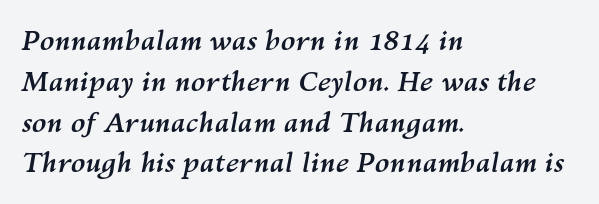
Q: Is the text bold? A: Yes.
Q: Is the text italic (slanted)? A: Yes, it leans right by about 10 degrees.
Q: Is the text underlined? A: No.
Q: How is the paragraph aligned? A: Left-aligned.
Q: Is the spacing between letters normal or unusually wide? A: Normal.
Q: Is the spacing between lines tight, normal or loose? A: Normal.
